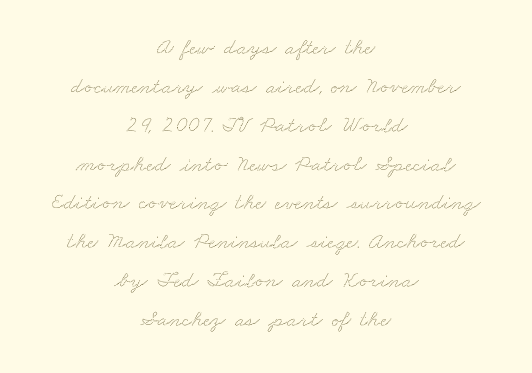
Q: Is the text underlined? A: No.
Q: How is the paragraph aligned? A: Centered.
Q: Is the spacing between letters normal or unusually wide? A: Normal.
Q: Is the spacing between lines tight, normal or loose? A: Normal.
